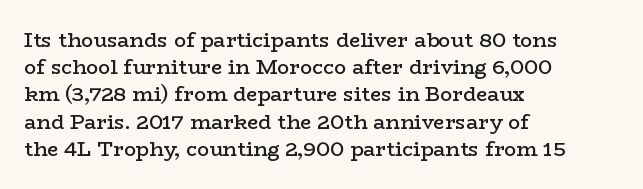
{"italic": "no", "bold": "semi", "underline": "no", "align": "left", "line_spacing": "normal", "line_spacing_ratio": 1.36, "letter_spacing": "normal", "letter_spacing_em": 0.0, "glyph_px": 20}
